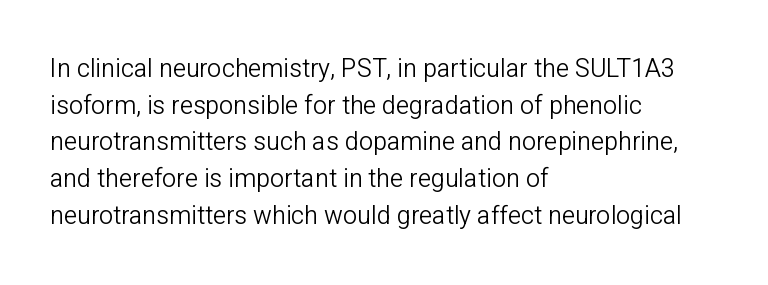
Weight: in the light-to-regular range. In CSS terms this would be text-align: left. The letters stand straight up with perfectly vertical stems. Each new line begins a customary step beneath the previous one. Characters follow at the spacing the type designer built in.
